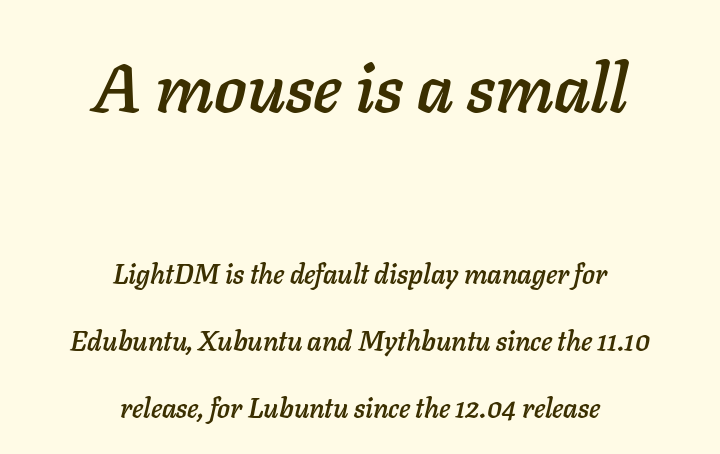
The image shows 68 px text type, italic (leaning right); set centered, loose line spacing (2.47x), normal letter spacing, not underlined; the first (top) block is 2.52x larger; low stroke contrast and a medium x-height.
